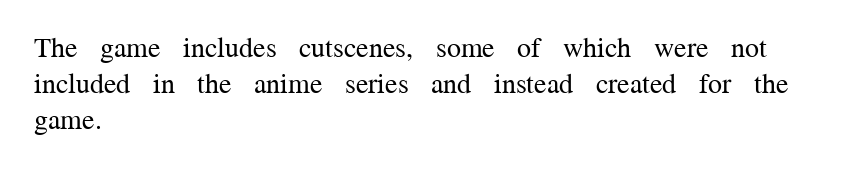
The image shows 28 px regular-weight serif type, upright; set left-aligned, normal line spacing (1.28x), normal letter spacing, not underlined; medium stroke contrast and a medium x-height.
